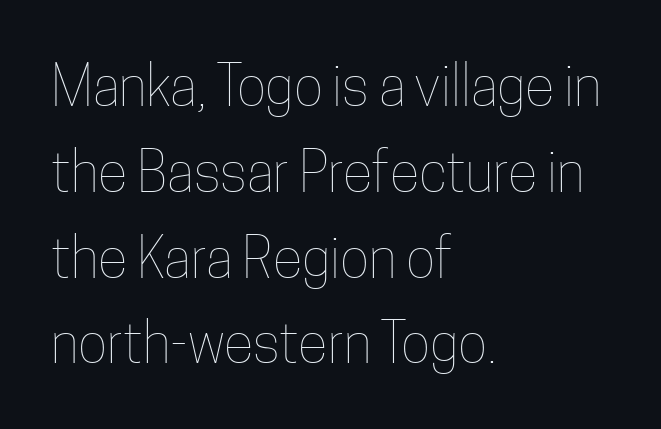
The image shows 55 px thin, condensed type, upright; set left-aligned, normal line spacing (1.56x), normal letter spacing, not underlined; low stroke contrast and a medium x-height.
